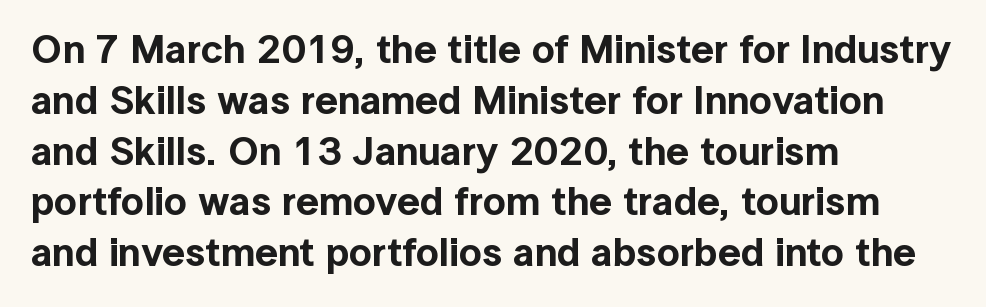
The image shows 40 px sans-serif type, upright; set left-aligned, normal line spacing (1.27x), normal letter spacing, not underlined; a medium x-height.
